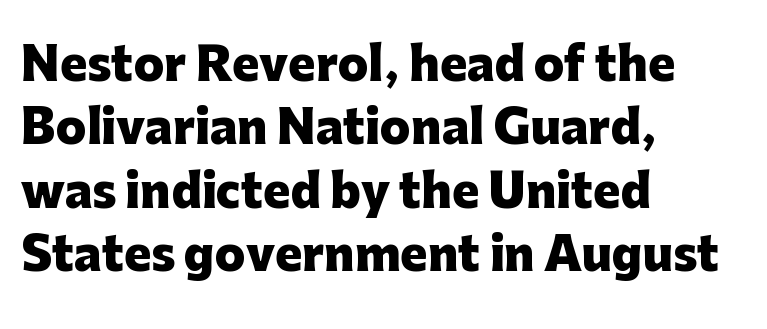
The image shows 45 px heavy sans-serif type, upright; set left-aligned, normal line spacing (1.41x), normal letter spacing, not underlined; low stroke contrast and a medium x-height.
